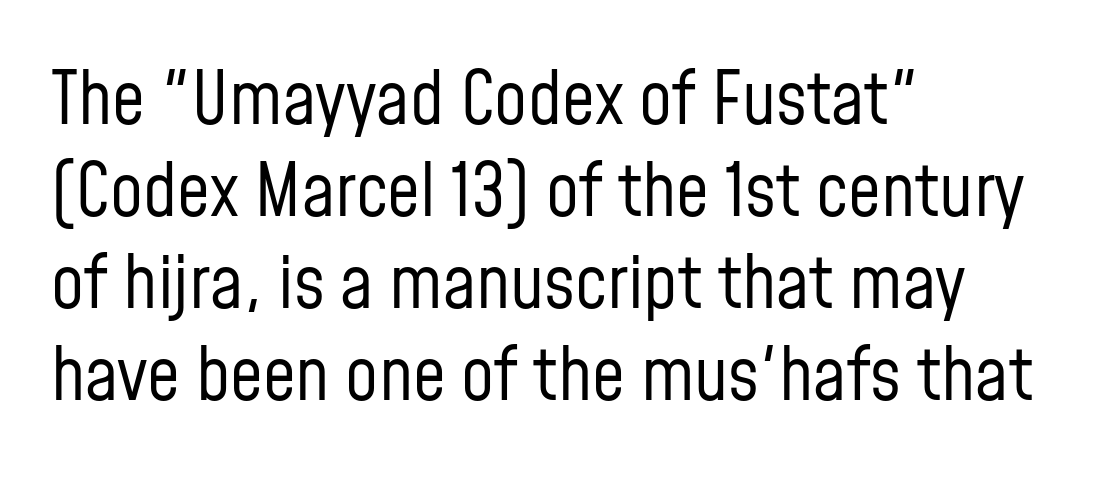
{"serif": "no", "italic": "no", "bold": "no", "weight": "regular", "width": "condensed", "stroke_contrast": "low", "x_height": "medium", "monospaced": "no", "underline": "no", "align": "left", "line_spacing": "normal", "line_spacing_ratio": 1.26, "letter_spacing": "normal", "letter_spacing_em": 0.0, "glyph_px": 73}
